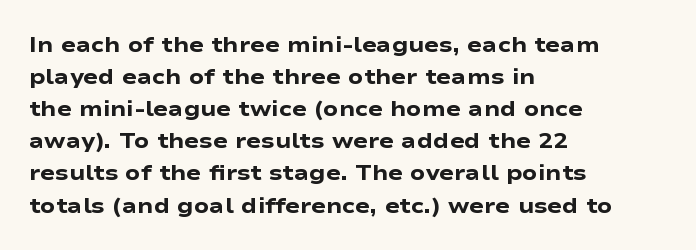
{"italic": "no", "bold": "yes", "underline": "no", "align": "left", "line_spacing": "normal", "line_spacing_ratio": 1.46, "letter_spacing": "normal", "letter_spacing_em": 0.0, "glyph_px": 22}
